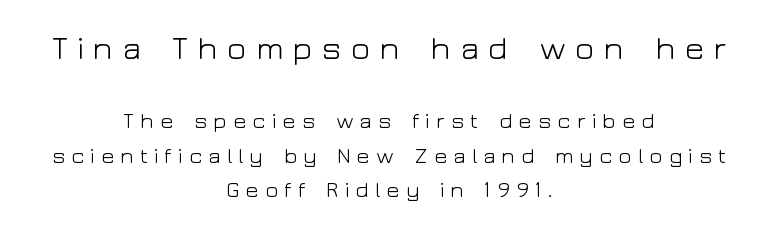
The image shows 33 px light, wide sans-serif type, upright; set centered, normal line spacing (1.57x), unusually wide letter spacing (+0.26 em), not underlined; the first (top) block is 1.5x larger; low stroke contrast and a medium x-height.
